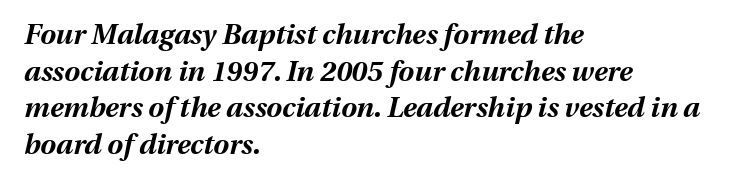
Q: Is the text bold? A: Yes.
Q: Is the text italic (slanted)? A: Yes, it leans right by about 13 degrees.
Q: Is the text underlined? A: No.
Q: How is the paragraph aligned? A: Left-aligned.
Q: Is the spacing between letters normal or unusually wide? A: Normal.
Q: Is the spacing between lines tight, normal or loose? A: Normal.
Q: Width (condensed, normal, or wide)? A: Normal.
Q: Stroke contrast? A: Medium.
Q: x-height? A: Medium.
Q: Monospaced? A: No.
